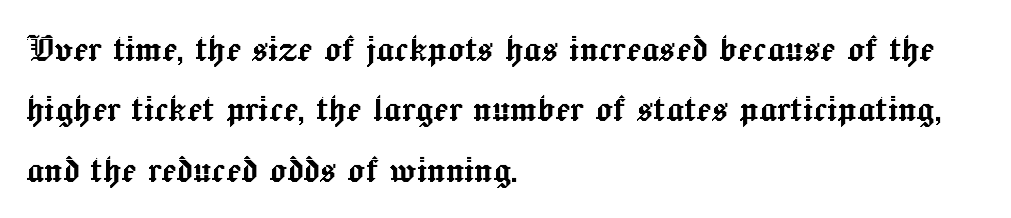
Q: Is the text italic (slanted)? A: No, it is upright.
Q: Is the text underlined? A: No.
Q: How is the paragraph aligned? A: Left-aligned.
Q: Is the spacing between letters normal or unusually wide? A: Normal.
Q: Is the spacing between lines tight, normal or loose? A: Normal.
Q: Width (condensed, normal, or wide)? A: Normal.
Q: x-height? A: Medium.
Q: Monospaced? A: No.
